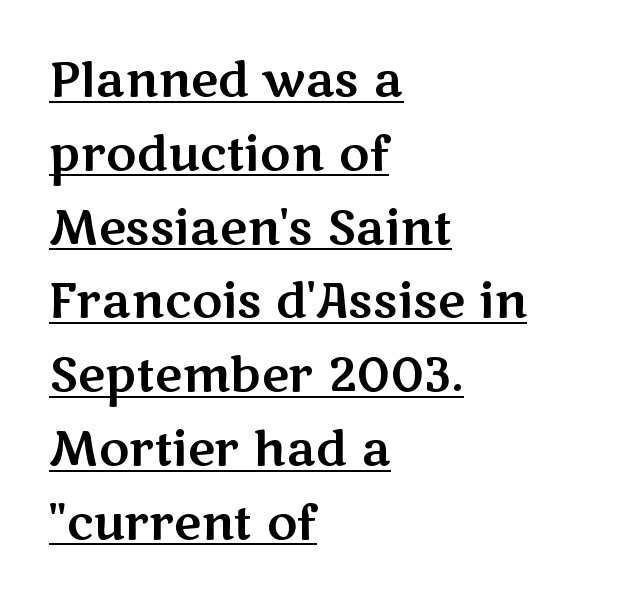
Q: Is the text italic (slanted)? A: No, it is upright.
Q: Is the typeface a serif or a sans-serif typeface? A: Sans-serif.
Q: Is the text underlined? A: Yes.
Q: How is the paragraph aligned? A: Left-aligned.
Q: Is the spacing between letters normal or unusually wide? A: Normal.
Q: Is the spacing between lines tight, normal or loose? A: Normal.
Q: Width (condensed, normal, or wide)? A: Wide.
Q: Stroke contrast? A: Medium.
Q: x-height? A: Medium.
Q: Monospaced? A: No.
